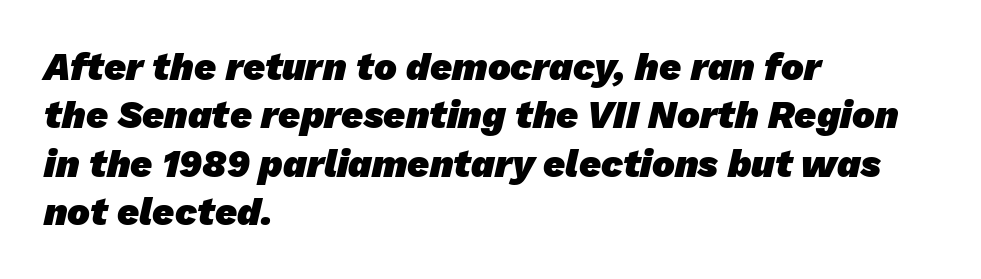
Heavy, bold letterforms. Compared with typical body copy, the letter spacing here is the same. The text was rendered using a sans face with plain stroke endings. The setting favours the left margin, as ordinary paragraphs usually do.
